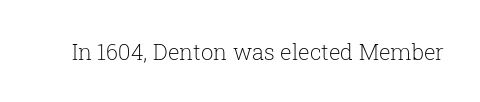
Q: Is the text bold? A: No.
Q: Is the text italic (slanted)? A: No, it is upright.
Q: Is the text underlined? A: No.
Q: Is the spacing between letters normal or unusually wide? A: Normal.
